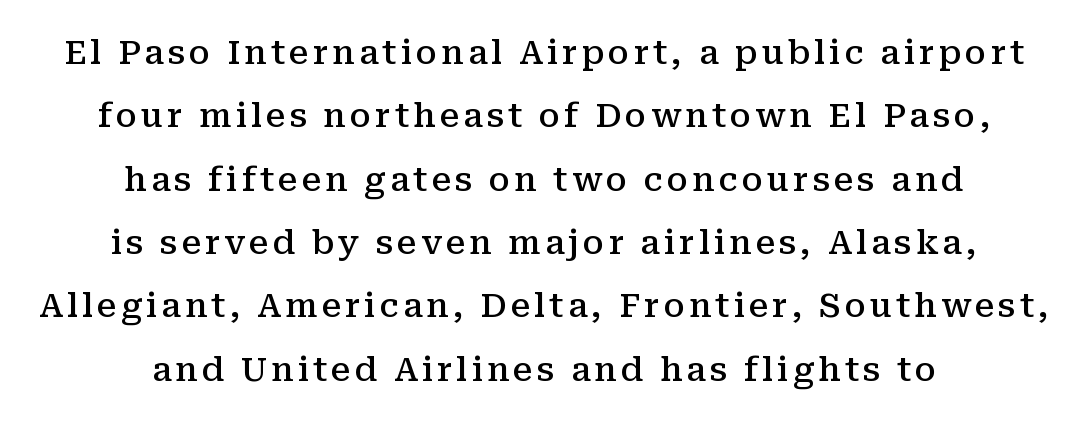
Observe the serifs anchoring each vertical stroke in this sample. Do the characters align in a grid? No, the font is proportional. The specimen reads as upright at a glance. Nobody drew a line under any word here. Each new line begins a long way beneath the previous one.
